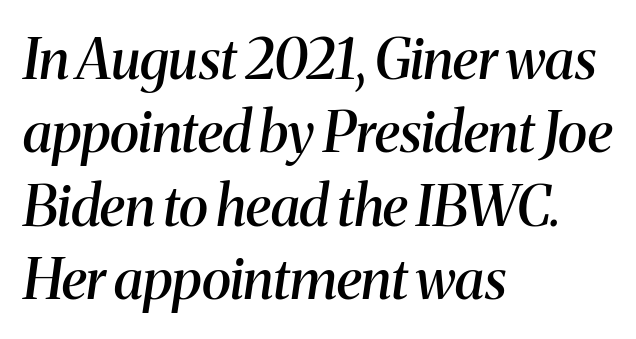
Descenders are the only things crossing below the line. Students, note that the glyphs here touch the page at normal intervals. These lines carry some extra weight — a demibold, not a full bold. Compared with typical paragraphs, the rows here are spaced about the same. The face used here has a pronounced slope to its letters. The font family rendered here belongs to the serif group.
